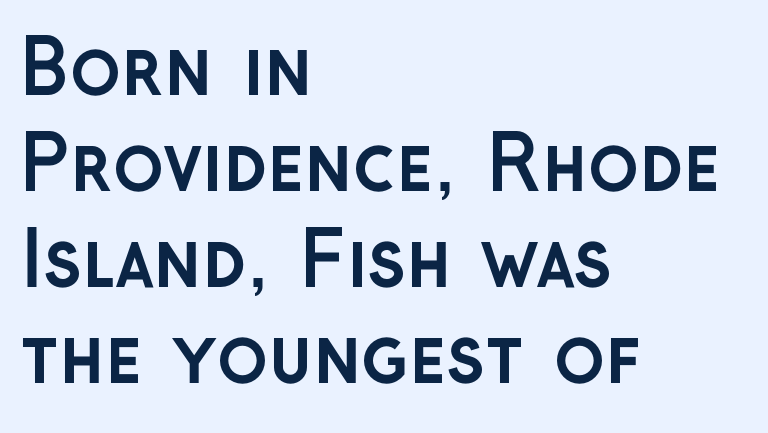
No italicization has been applied; the sample stays upright. Unlike a traditional serif, this face leaves its strokes unadorned. As a designer I'd log this as weight 700, bold. This sample keeps an unexceptional amount of space between lines. Each letter keeps its own natural width here, so spacing adapts to shape. The letters sit at their default tracking, neither squeezed nor spread.
